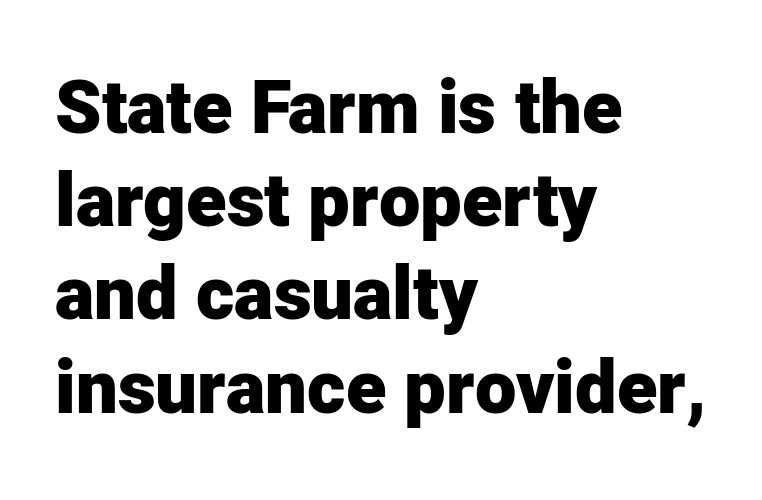
{"serif": "no", "italic": "no", "bold": "yes", "weight": "heavy", "width": "normal", "stroke_contrast": "low", "x_height": "medium", "monospaced": "no", "underline": "no", "align": "left", "line_spacing": "normal", "line_spacing_ratio": 1.26, "letter_spacing": "normal", "letter_spacing_em": 0.0, "glyph_px": 74}
